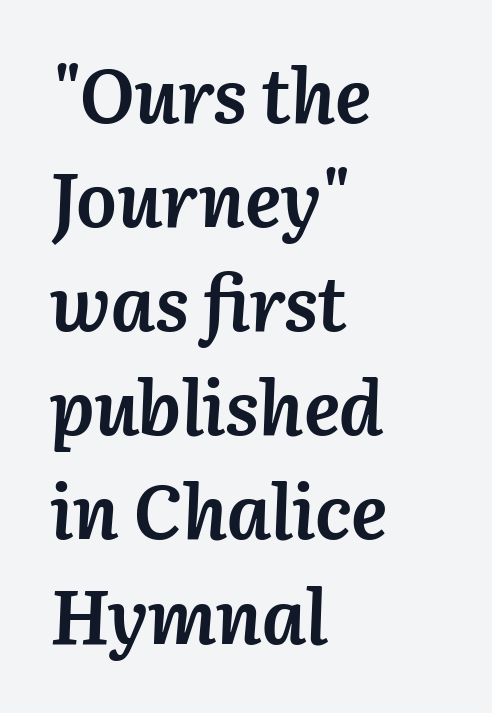
The image shows 76 px semibold type, italic (leaning right); set left-aligned, normal line spacing (1.37x), normal letter spacing, not underlined; medium stroke contrast and a medium x-height.
